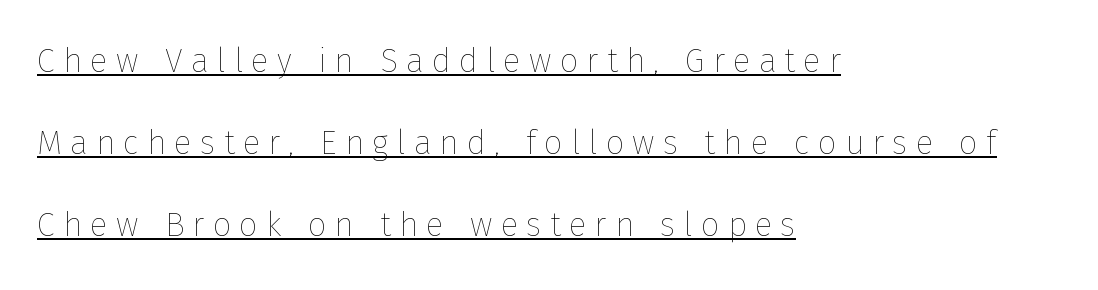
The image shows 33 px thin type, upright; set left-aligned, loose line spacing (2.48x), unusually wide letter spacing (+0.25 em), underlined; low stroke contrast and a medium x-height.
